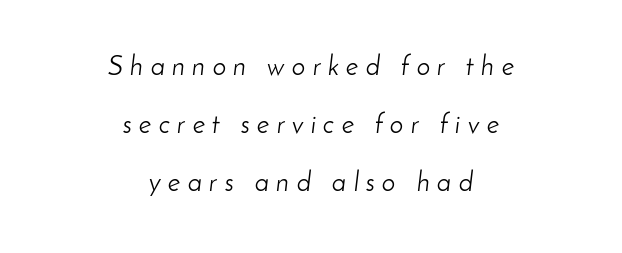
Regarding leading, the lines here are spaced well apart. The paragraph has two soft edges and a firm central axis. The rendering applies a slant to the glyphs. Here the glyphs are tracked loosely, breaking word shapes into spaced letters. The string is rendered with underlining switched off. The characters are drawn with everyday or finer stroke widths.
